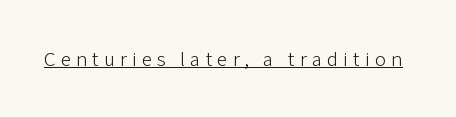
Q: Is the text bold? A: No.
Q: Is the text italic (slanted)? A: No, it is upright.
Q: Is the text underlined? A: Yes.
Q: Is the spacing between letters normal or unusually wide? A: Unusually wide.
